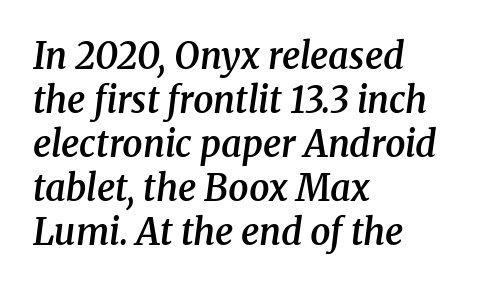
{"serif": "yes", "italic": "yes", "lean": "right", "slant_degrees": 8, "bold": "semi", "weight": "semibold", "width": "normal", "stroke_contrast": "medium", "x_height": "medium", "monospaced": "no", "underline": "no", "align": "left", "line_spacing_ratio": 1.22, "letter_spacing": "normal", "letter_spacing_em": 0.0, "glyph_px": 36}
